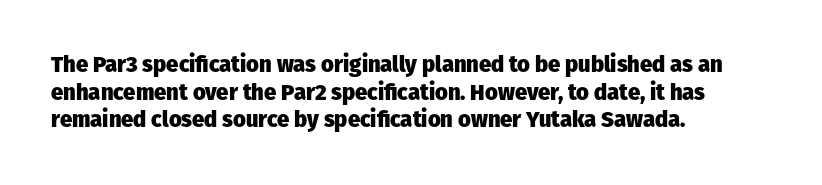
These words are printed bold, with thick strokes throughout. The string is rendered with underlining switched off. What's the leading like? Ordinary, nothing unusual. Tracking value appears to be zero — textbook default spacing. This rendering uses left alignment, leaving the right contour irregular. Every stem runs plumb, perpendicular to the baseline.
